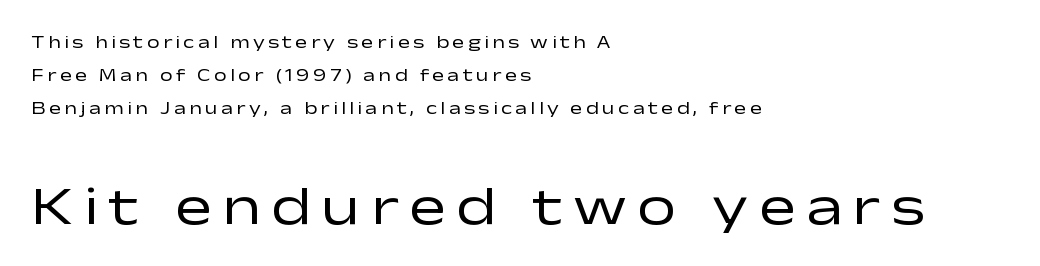
{"serif": "no", "italic": "no", "bold": "no", "weight": "regular", "width": "wide", "stroke_contrast": "low", "x_height": "medium", "monospaced": "no", "underline": "no", "align": "left", "line_spacing_ratio": 1.83, "larger_block": "second", "size_ratio": 3.06, "glyph_px": 55}
